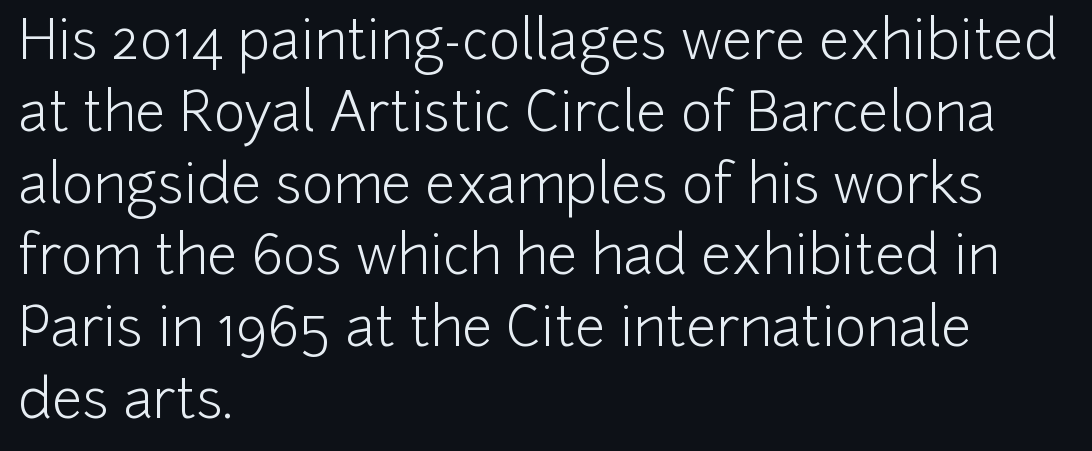
The image shows 54 px light sans-serif type, upright; set left-aligned, normal line spacing (1.33x), normal letter spacing, not underlined; low stroke contrast and a medium x-height.
